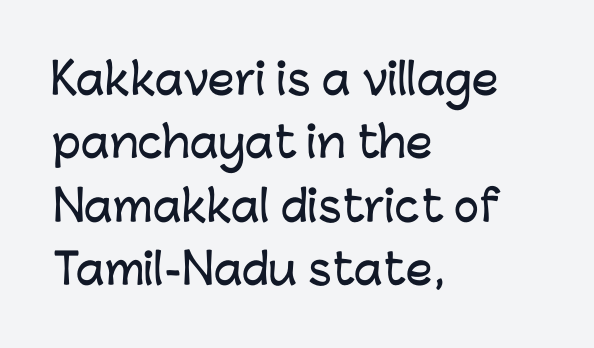
{"serif": "no", "italic": "no", "width": "normal", "stroke_contrast": "low", "x_height": "medium", "monospaced": "no", "underline": "no", "align": "left", "line_spacing": "normal", "line_spacing_ratio": 1.51, "letter_spacing": "normal", "letter_spacing_em": 0.0, "glyph_px": 42}
